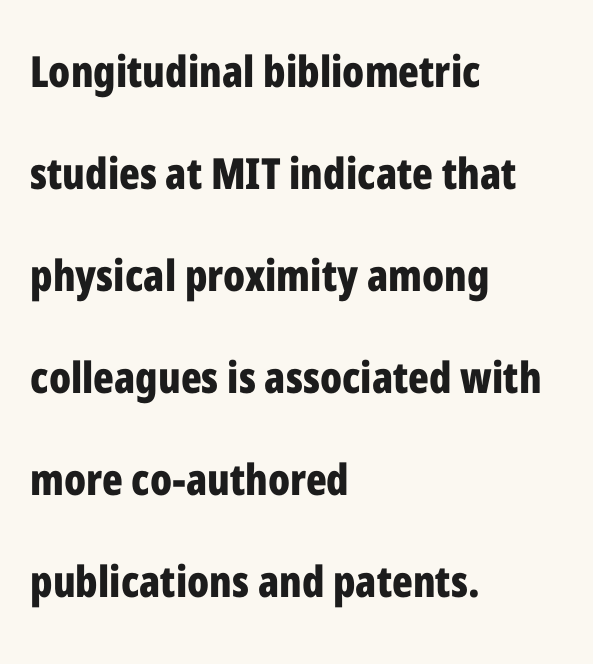
The image shows 43 px bold, condensed sans-serif type, upright; set left-aligned, loose line spacing (2.37x), normal letter spacing, not underlined; low stroke contrast and a medium x-height.
